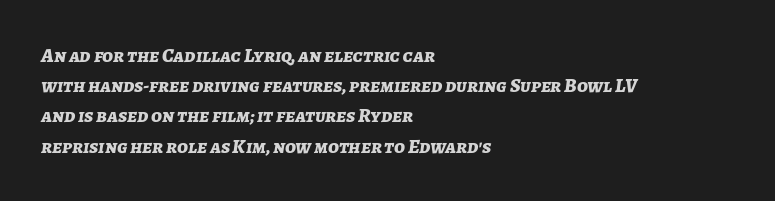
The passage is arranged the way most books set body copy — flush left. Characters are canted at an angle relative to the baseline's perpendicular. The zone under the glyphs is completely vacant. Quick note: interline space is typical. A dark, heavy texture on the line: the type is bold. Inter-character spacing is left at the font's built-in metrics.
